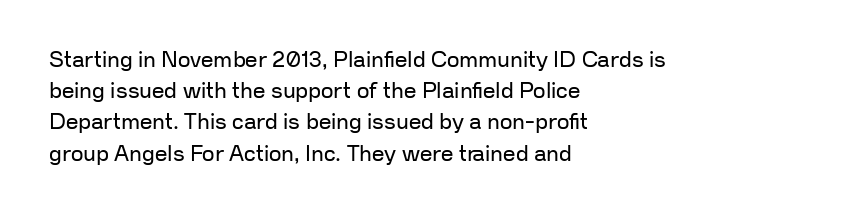
{"italic": "no", "bold": "no", "underline": "no", "align": "left", "line_spacing": "normal", "line_spacing_ratio": 1.42, "letter_spacing": "normal", "letter_spacing_em": 0.0, "glyph_px": 22}
